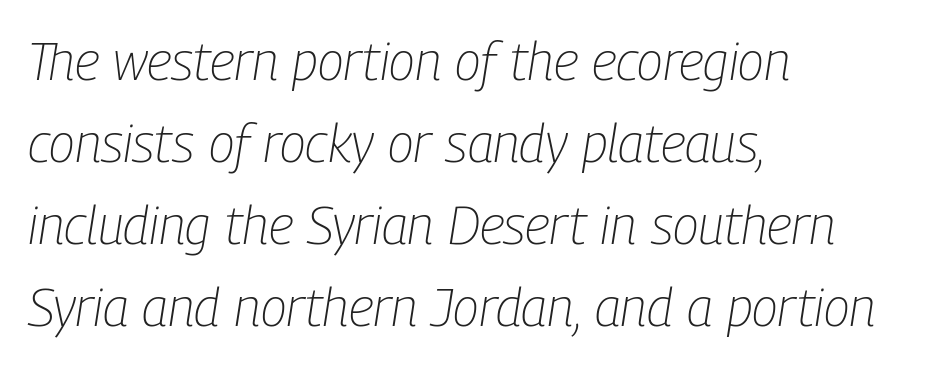
Rows of type keep a routine distance in the vertical direction. The letters are slanted; this is an italic face. If you drew a ruler down the left edge, every line would touch it. Short note: letters normally spaced. No letter is thick-stroked: the sample isn't bold. Type without underlining.
